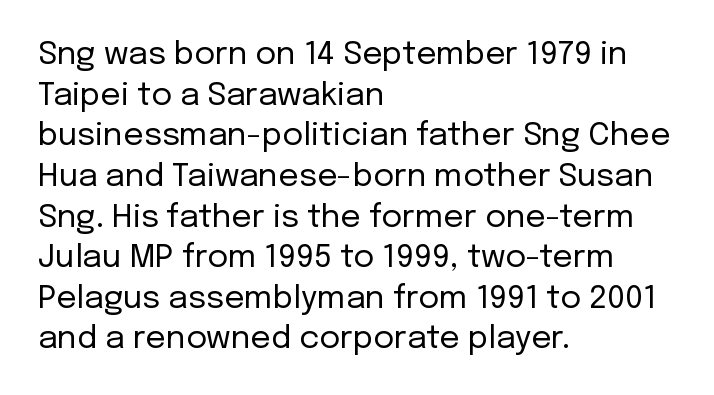
Do the letters lean? They stand straight. These lines are set flush left with a ragged right edge. The typeface has the unassuming heft of standard copy or less. The baseline area is clear. Tracking value appears to be zero — textbook default spacing.
